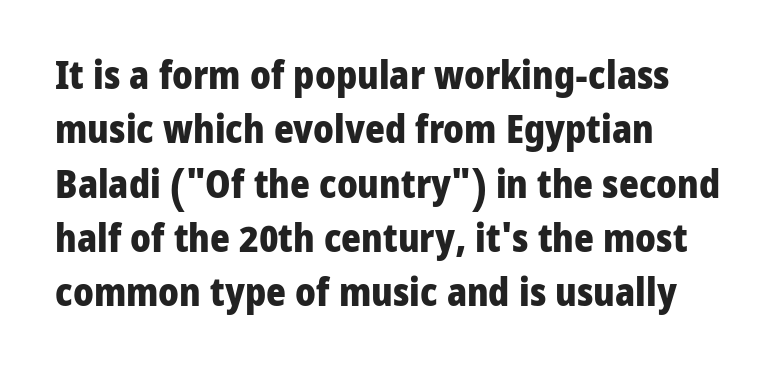
{"serif": "no", "italic": "no", "bold": "yes", "weight": "heavy", "width": "normal", "stroke_contrast": "low", "x_height": "medium", "monospaced": "no", "underline": "no", "align": "left", "line_spacing": "normal", "line_spacing_ratio": 1.43, "letter_spacing": "normal", "letter_spacing_em": 0.0, "glyph_px": 38}
